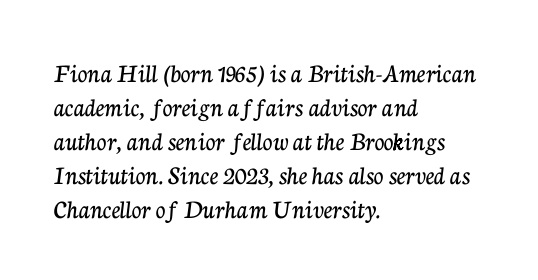
Q: Is the text italic (slanted)? A: Yes.
Q: Is the text underlined? A: No.
Q: How is the paragraph aligned? A: Left-aligned.
Q: Is the spacing between letters normal or unusually wide? A: Normal.
Q: Is the spacing between lines tight, normal or loose? A: Normal.
